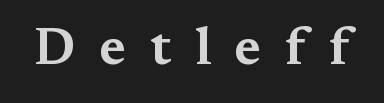
Q: Is the text italic (slanted)? A: No, it is upright.
Q: Is the typeface a serif or a sans-serif typeface? A: Serif.
Q: Is the text underlined? A: No.
Q: Is the spacing between letters normal or unusually wide? A: Unusually wide.
Q: Width (condensed, normal, or wide)? A: Wide.
Q: Stroke contrast? A: Medium.
Q: x-height? A: Medium.
Q: Monospaced? A: No.
